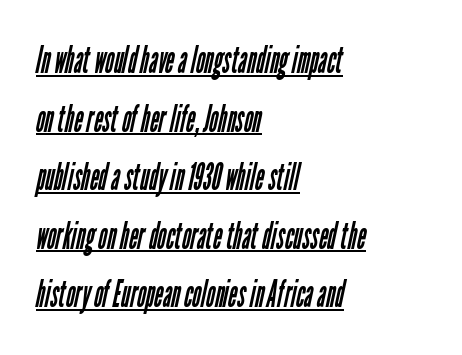
Q: Is the text bold? A: No.
Q: Is the typeface a serif or a sans-serif typeface? A: Sans-serif.
Q: Is the text underlined? A: Yes.
Q: How is the paragraph aligned? A: Left-aligned.
Q: Is the spacing between letters normal or unusually wide? A: Normal.
Q: Is the spacing between lines tight, normal or loose? A: Normal.
Q: Width (condensed, normal, or wide)? A: Condensed.
Q: Stroke contrast? A: Low.
Q: x-height? A: Medium.
Q: Monospaced? A: No.
